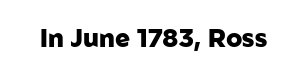
Underlining? Definitely not there. Strong, thick strokes mark this as bold type. This sample uses an upright cut, with every glyph sitting square on the baseline. A typesetter would call this zero additional tracking.
